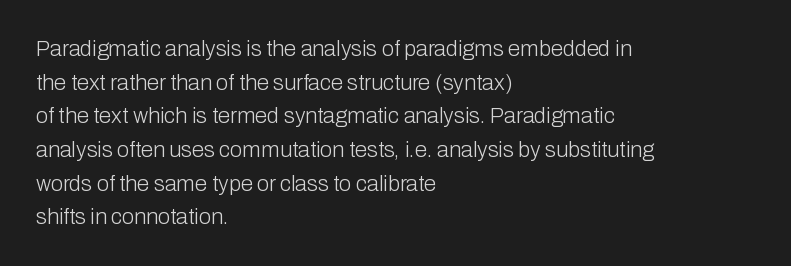
The image shows 22 px text type, upright; set left-aligned, normal line spacing (1.53x), normal letter spacing, not underlined.
